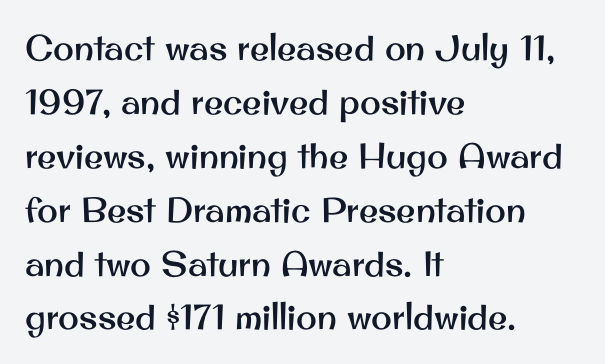
Decoration check: the copy has no underline. You can tell it's not italic because the verticals are truly vertical. This sample is left-justified, so line endings fall wherever the words run out. How are the letters spaced? Ordinarily, with no added tracking. Grotesque or geometric, the face here clearly has no serifs. You could not count columns in this text — the font is proportionally spaced.
